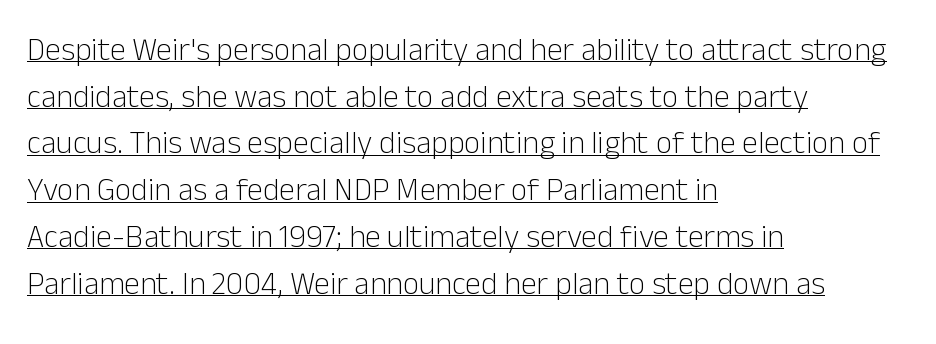
Q: Is the text bold? A: No.
Q: Is the text italic (slanted)? A: No, it is upright.
Q: Is the typeface a serif or a sans-serif typeface? A: Sans-serif.
Q: Is the text underlined? A: Yes.
Q: How is the paragraph aligned? A: Left-aligned.
Q: Is the spacing between letters normal or unusually wide? A: Normal.
Q: Is the spacing between lines tight, normal or loose? A: Normal.
Q: Width (condensed, normal, or wide)? A: Normal.
Q: Stroke contrast? A: Low.
Q: x-height? A: Medium.
Q: Monospaced? A: No.
